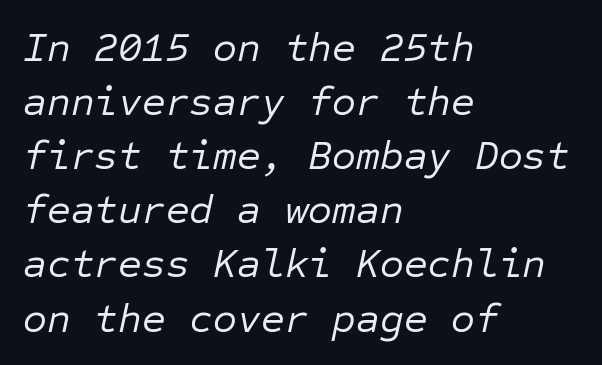
The lines sit at an ordinary, default distance from one another. Italic? Definitely — the glyphs are oblique. Heft: none added — not bold. This sample has the even, mechanical cadence of fixed-width lettering. Lines of text with bare space underneath. Letter spacing: default.
